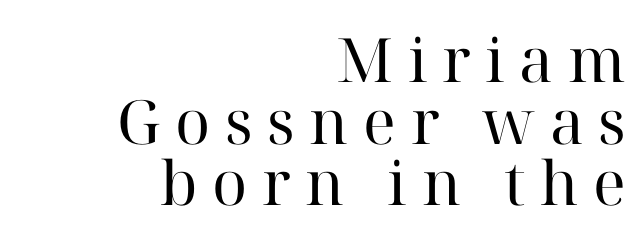
{"serif": "yes", "italic": "no", "bold": "no", "weight": "regular", "width": "normal", "stroke_contrast": "high", "x_height": "medium", "monospaced": "no", "underline": "no", "align": "right", "line_spacing": "tight", "line_spacing_ratio": 1.01, "letter_spacing": "wide", "letter_spacing_em": 0.24, "glyph_px": 61}
